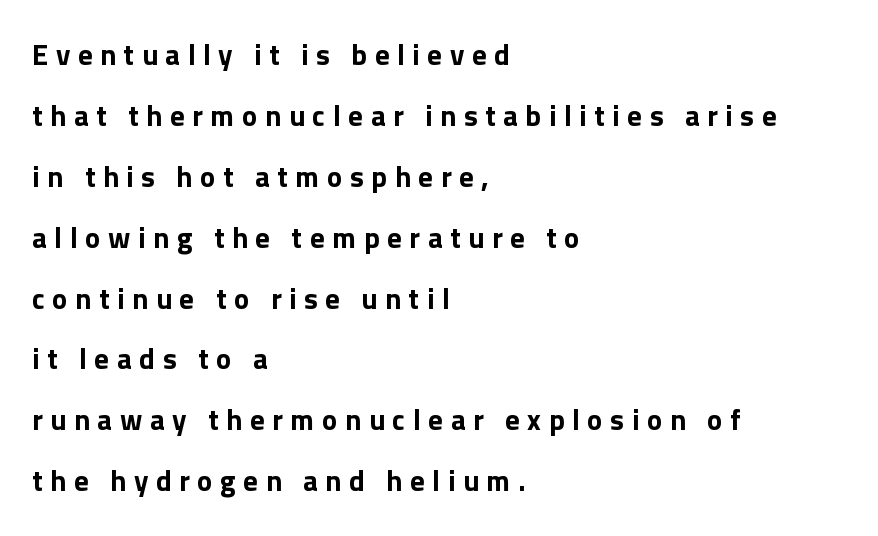
{"serif": "no", "italic": "no", "bold": "yes", "weight": "bold", "width": "normal", "x_height": "medium", "monospaced": "no", "underline": "no", "align": "left", "line_spacing": "loose", "line_spacing_ratio": 2.1, "letter_spacing": "wide", "letter_spacing_em": 0.26, "glyph_px": 29}
